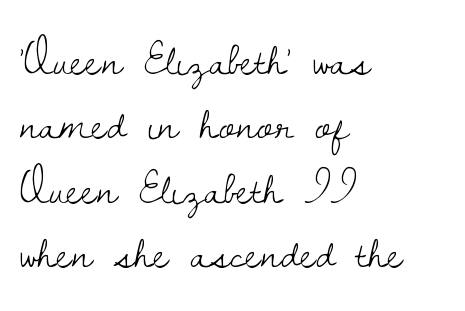
The image shows 48 px light serif type; set left-aligned, normal line spacing (1.34x), normal letter spacing, not underlined; low stroke contrast and a small x-height.
